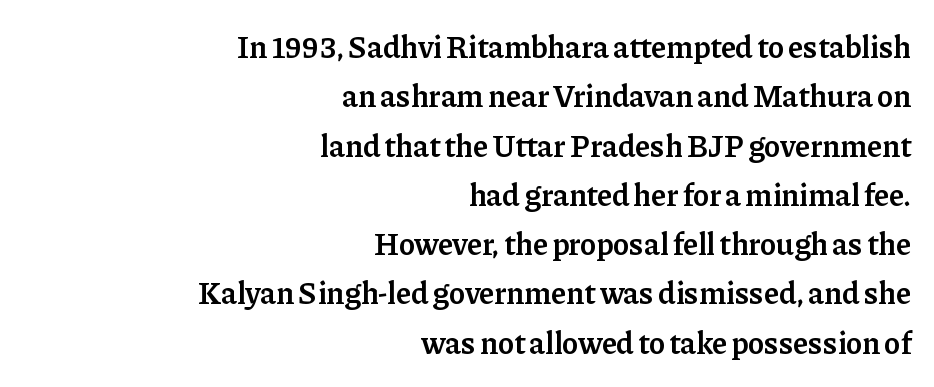
The image shows 31 px semibold serif type, upright; set right-aligned, normal line spacing (1.59x), normal letter spacing, not underlined; low stroke contrast and a medium x-height.
